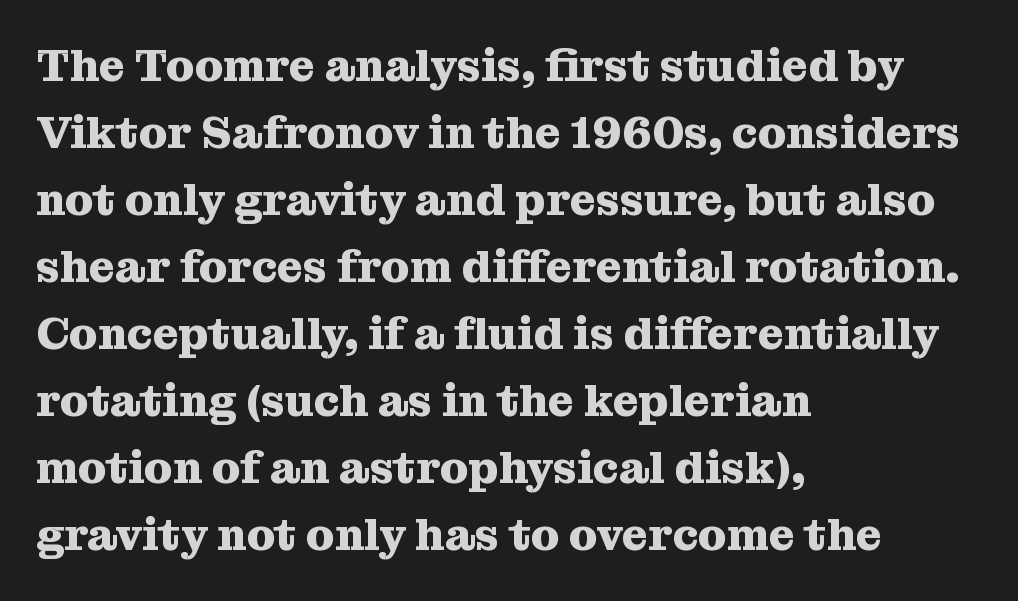
{"serif": "yes", "italic": "no", "bold": "yes", "weight": "heavy", "width": "normal", "stroke_contrast": "medium", "x_height": "medium", "monospaced": "no", "underline": "no", "align": "left", "line_spacing": "normal", "line_spacing_ratio": 1.49, "letter_spacing": "normal", "letter_spacing_em": 0.0, "glyph_px": 45}
